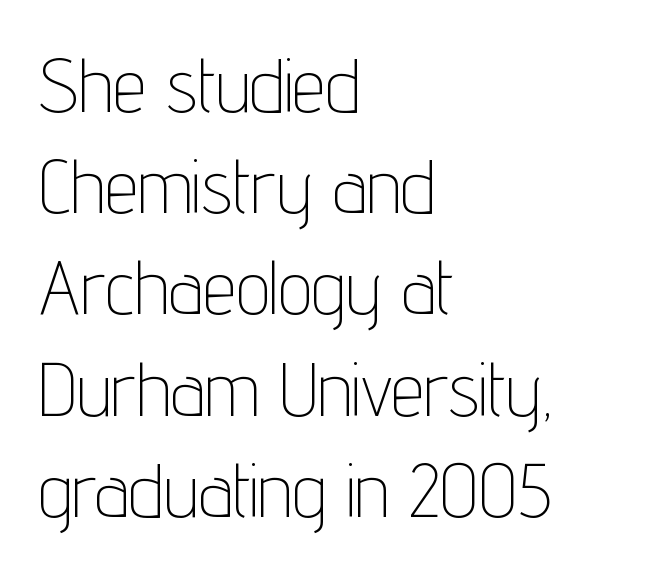
Here the designer chose a conventional face with non-uniform glyph widths. Tall strokes in this sample are plumb rather than angled. Leftover space on each line is placed entirely after the last word. On a weight scale, this lands at 450 or below. Stroke terminals: plain, sans-serif. Check under the words: just untouched page.
